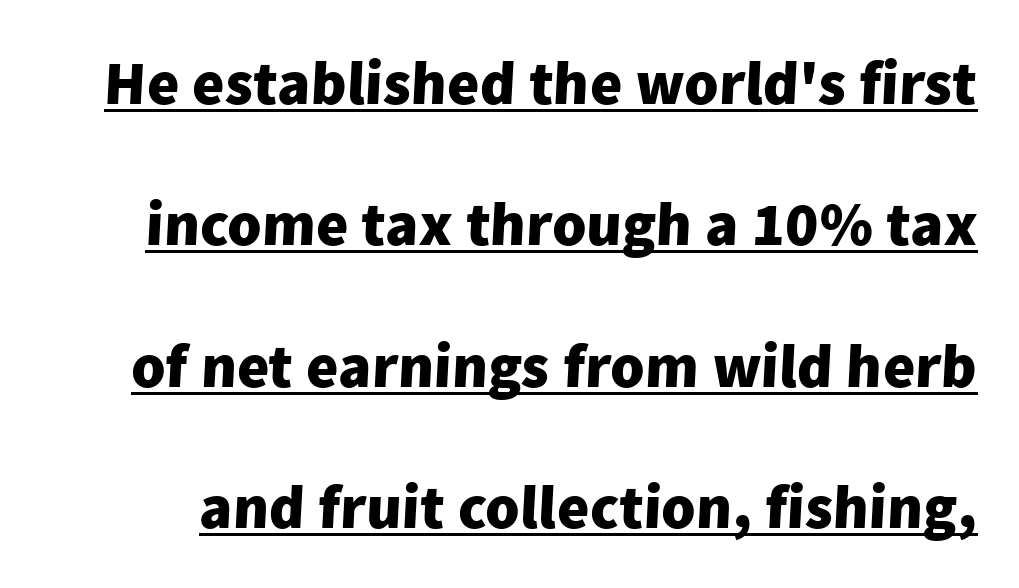
The image shows 62 px heavy sans-serif type; set loose line spacing (2.28x), normal letter spacing, underlined; low stroke contrast and a medium x-height.
